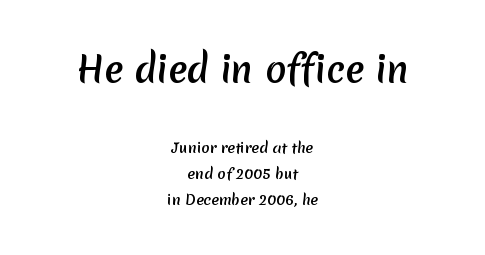
The image shows 35 px semibold sans-serif type; set centered, line spacing 1.86x, normal letter spacing, not underlined; the first (top) block is 2.5x larger; low stroke contrast and a medium x-height.
